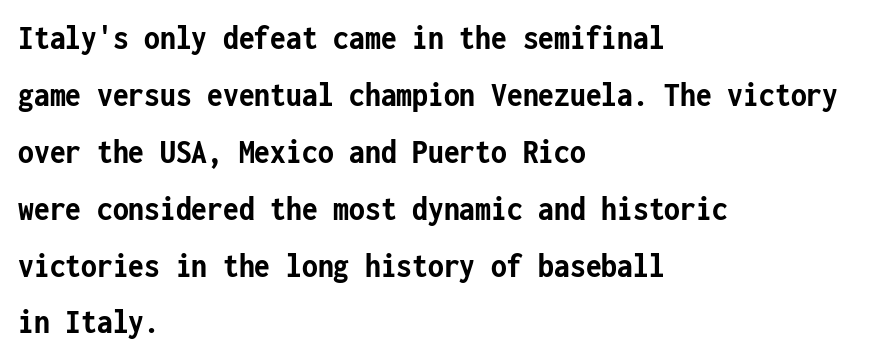
{"serif": "no", "italic": "no", "bold": "yes", "weight": "semibold", "width": "condensed", "stroke_contrast": "low", "x_height": "medium", "monospaced": "yes", "underline": "no", "align": "left", "line_spacing": "normal", "line_spacing_ratio": 1.58, "letter_spacing": "normal", "letter_spacing_em": 0.0, "glyph_px": 36}
